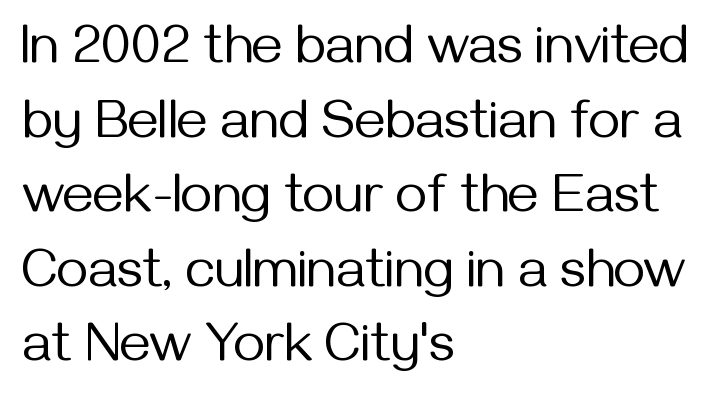
The letters advance in unequal steps, a hallmark of proportional type. Words appear dense and cohesive because spacing is normal. The passage shown stacks its lines at a standard gap. The rendering anchors every line to the left-hand side. Ordinary non-slanted type is in use.
